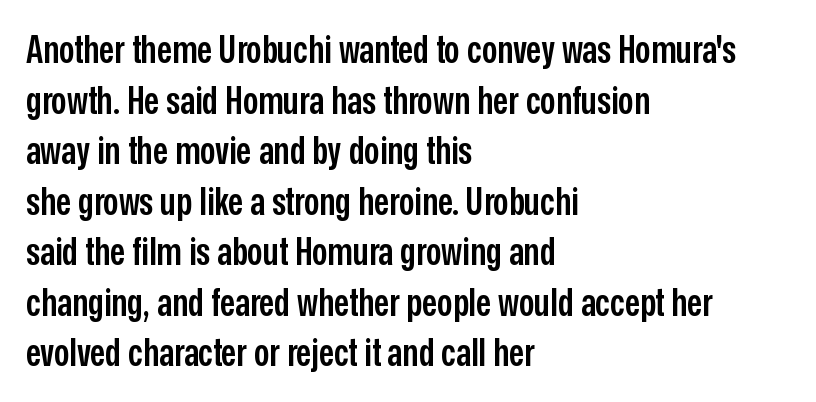
The image shows 38 px semibold, condensed sans-serif type, upright; set left-aligned, normal line spacing (1.33x), normal letter spacing, not underlined; low stroke contrast and a medium x-height.
